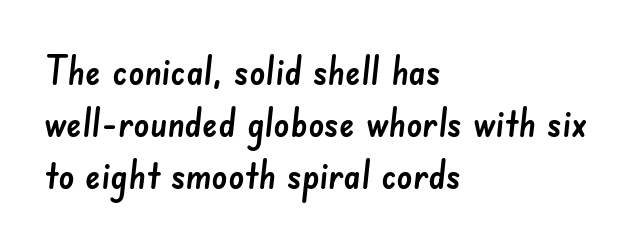
The image shows 39 px sans-serif type; set left-aligned, normal line spacing (1.33x), normal letter spacing, not underlined; low stroke contrast and a small x-height.
